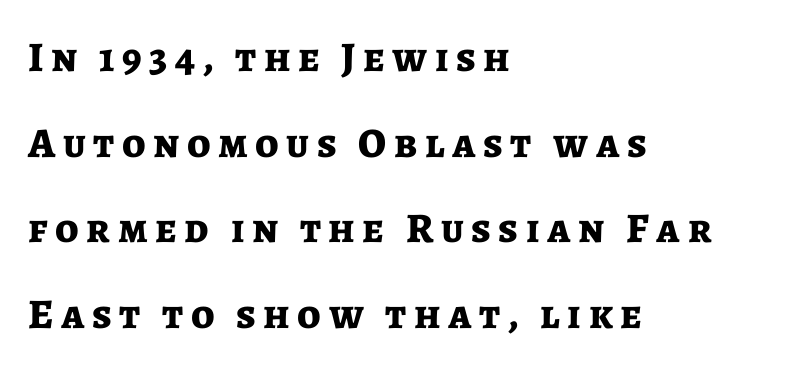
Q: Is the text bold? A: Yes.
Q: Is the text italic (slanted)? A: No, it is upright.
Q: Is the typeface a serif or a sans-serif typeface? A: Sans-serif.
Q: Is the text underlined? A: No.
Q: How is the paragraph aligned? A: Left-aligned.
Q: Is the spacing between lines tight, normal or loose? A: Loose.
Q: Width (condensed, normal, or wide)? A: Normal.
Q: Stroke contrast? A: Low.
Q: x-height? A: Medium.
Q: Monospaced? A: No.
